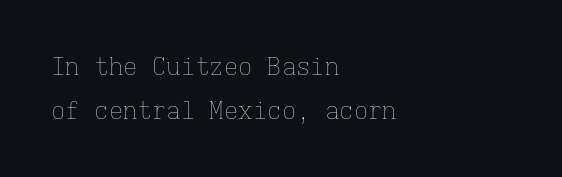
Q: Is the text bold? A: No.
Q: Is the text italic (slanted)? A: No, it is upright.
Q: Is the text underlined? A: No.
Q: How is the paragraph aligned? A: Left-aligned.
Q: Is the spacing between letters normal or unusually wide? A: Normal.
